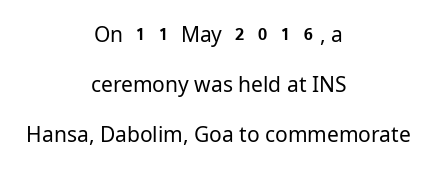
The image shows 21 px text type, upright; set centered, loose line spacing (2.37x), normal letter spacing, not underlined.
